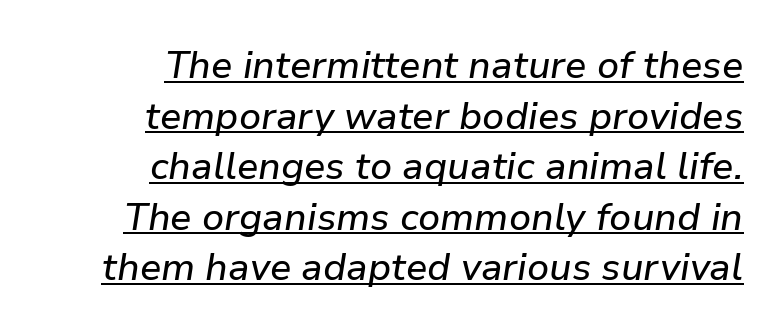
The image shows 38 px text type, italic (leaning right); set right-aligned, normal line spacing (1.33x), normal letter spacing, underlined; low stroke contrast and a medium x-height.
